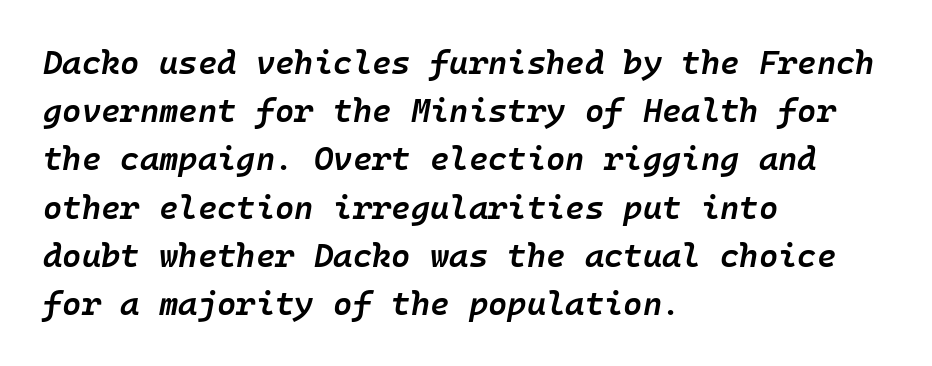
{"italic": "yes", "lean": "right", "slant_degrees": 10, "bold": "semi", "weight": "semibold", "width": "normal", "stroke_contrast": "low", "x_height": "medium", "underline": "no", "align": "left", "line_spacing": "normal", "line_spacing_ratio": 1.46, "letter_spacing": "normal", "letter_spacing_em": 0.0, "glyph_px": 33}
